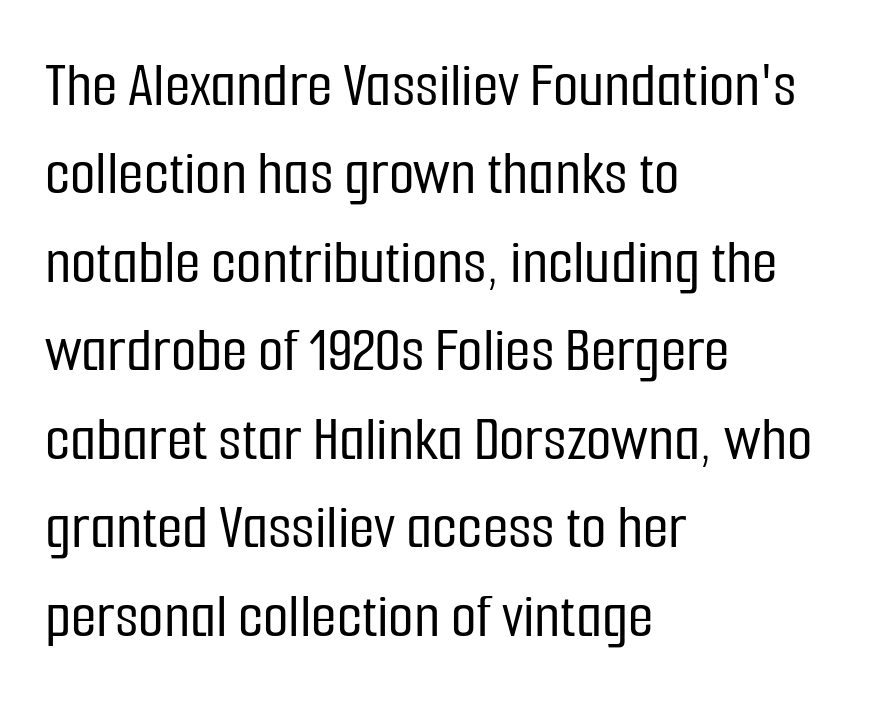
No extra tracking has been applied to these lines. The space between consecutive lines is moderate. A classic flush-left, rag-right setting is used for this passage. Check the space under the baseline: it is left empty. The text was rendered using a sans face with plain stroke endings. The font's upright variant was chosen for this text.
